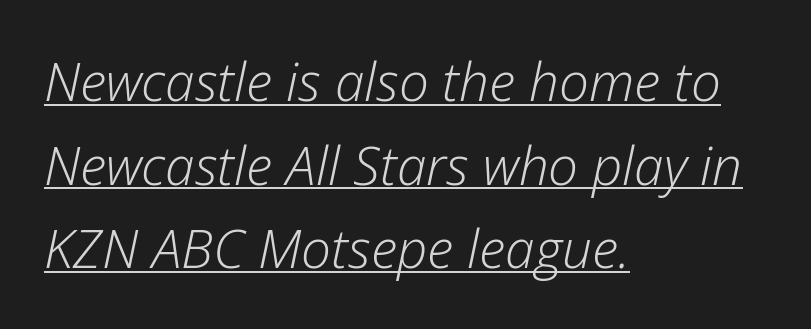
The image shows 53 px light type, italic (leaning right); set left-aligned, normal line spacing (1.58x), normal letter spacing, underlined; low stroke contrast and a medium x-height.
